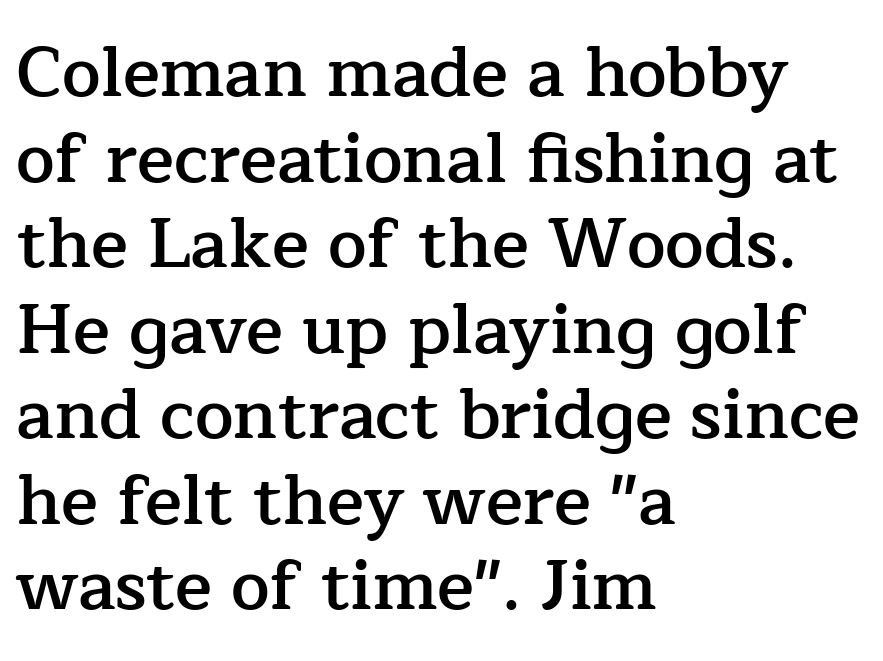
Q: Is the text bold? A: Semi-bold.
Q: Is the text italic (slanted)? A: No, it is upright.
Q: Is the typeface a serif or a sans-serif typeface? A: Serif.
Q: Is the text underlined? A: No.
Q: How is the paragraph aligned? A: Left-aligned.
Q: Is the spacing between letters normal or unusually wide? A: Normal.
Q: Width (condensed, normal, or wide)? A: Normal.
Q: Stroke contrast? A: Low.
Q: x-height? A: Medium.
Q: Monospaced? A: No.
